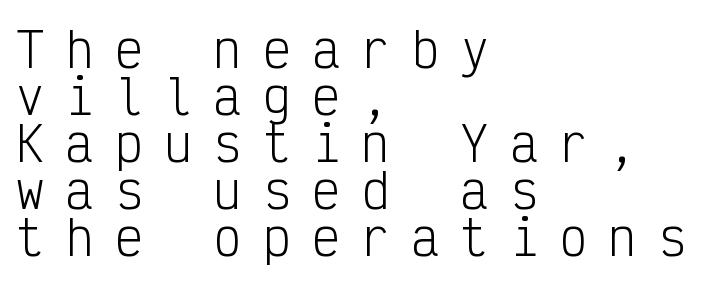
The image shows 47 px light, condensed sans-serif type, upright, monospaced; set left-aligned, tight line spacing (1.0x), unusually wide letter spacing (+0.45 em), not underlined; low stroke contrast and a medium x-height.
